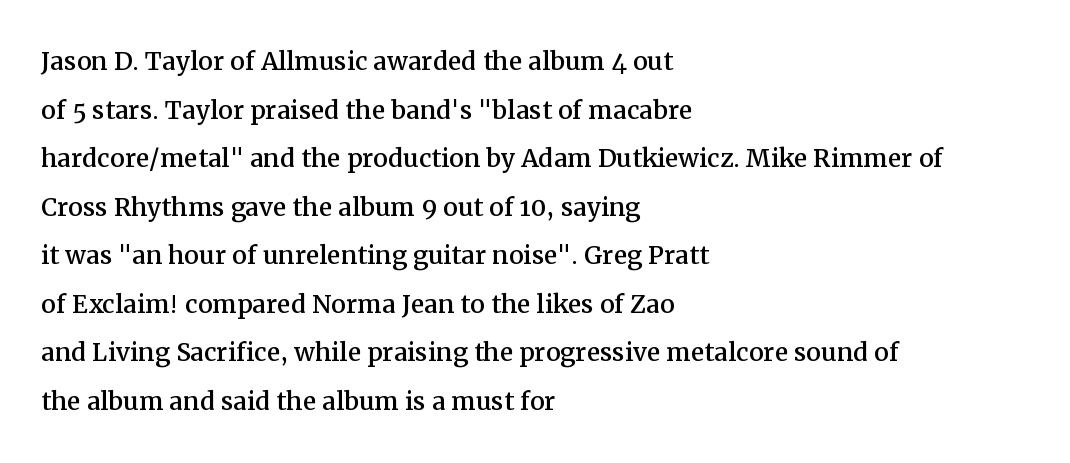
Style check: upright. What's the leading like? Ordinary, nothing unusual. Unmarked baselines from the first word to the last. The setting favours the left margin, as ordinary paragraphs usually do. The line texture is even and compact thanks to regular tracking. The passage shown is typed in a proportional face where columns would drift.
